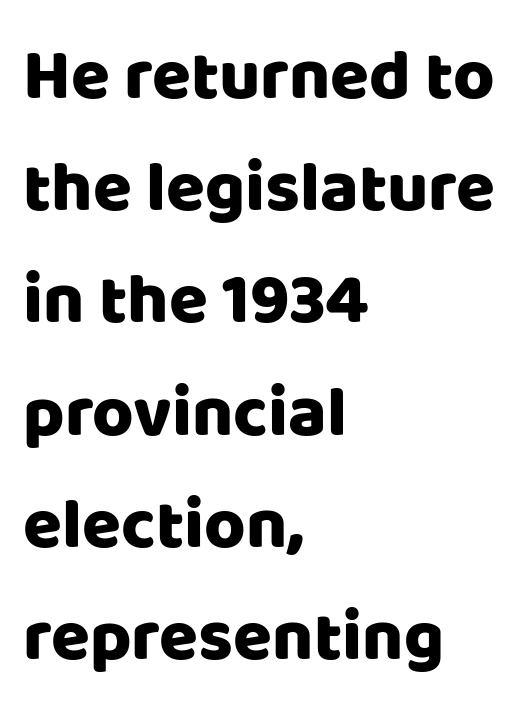
I'd call this a sans setting — the letters go barefoot. Honestly, the row spacing looks completely unremarkable. Every character sits straight up, as roman type does. The face used here is proportionally spaced, like ordinary book or web type. Compared with a centered layout, this one pins lines to the left instead.
